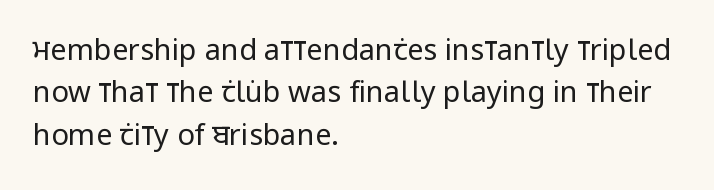
Q: Is the text bold? A: No.
Q: Is the text italic (slanted)? A: No, it is upright.
Q: Is the typeface a serif or a sans-serif typeface? A: Sans-serif.
Q: Is the text underlined? A: No.
Q: How is the paragraph aligned? A: Left-aligned.
Q: Is the spacing between letters normal or unusually wide? A: Normal.
Q: Is the spacing between lines tight, normal or loose? A: Normal.
Q: Width (condensed, normal, or wide)? A: Condensed.
Q: Stroke contrast? A: Low.
Q: x-height? A: Large.
Q: Monospaced? A: No.
